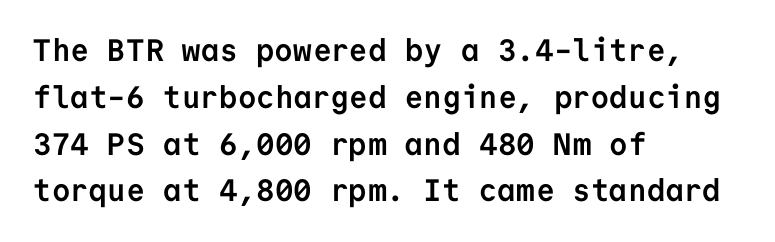
The image shows 31 px semibold sans-serif type, upright, monospaced; set left-aligned, normal line spacing (1.51x), normal letter spacing, not underlined; low stroke contrast and a medium x-height.
